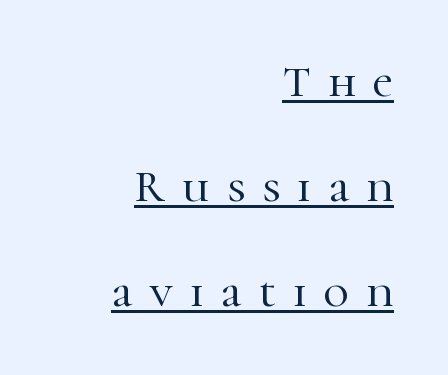
Glyph-to-glyph distance is far greater than everyday printed text. A great deal of white space separates one row of letters from the next. Designer's note — italics off, roman on. A baseline rule has been typeset under these characters. Is this a fixed-width face? No — the glyphs have proportional, varying widths.
